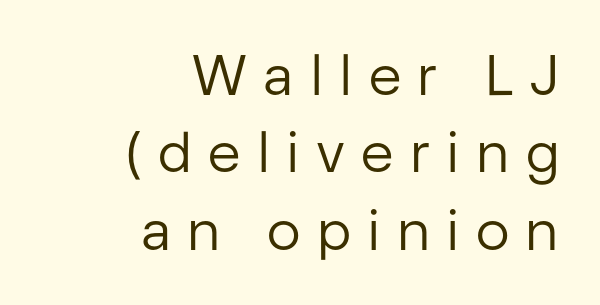
{"serif": "no", "italic": "no", "bold": "no", "weight": "regular", "width": "normal", "stroke_contrast": "low", "x_height": "medium", "monospaced": "no", "underline": "no", "align": "right", "line_spacing": "normal", "line_spacing_ratio": 1.38, "letter_spacing": "wide", "letter_spacing_em": 0.29, "glyph_px": 56}
